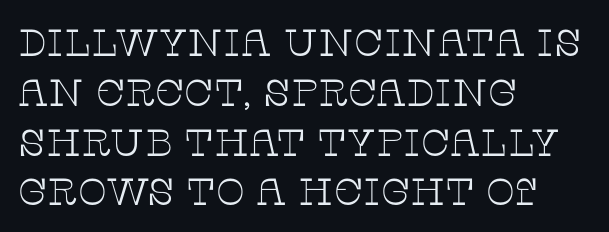
{"serif": "yes", "italic": "no", "bold": "no", "weight": "thin", "width": "wide", "stroke_contrast": "low", "x_height": "large", "monospaced": "no", "underline": "no", "align": "left", "line_spacing": "normal", "line_spacing_ratio": 1.31, "letter_spacing": "normal", "letter_spacing_em": 0.0, "glyph_px": 38}
